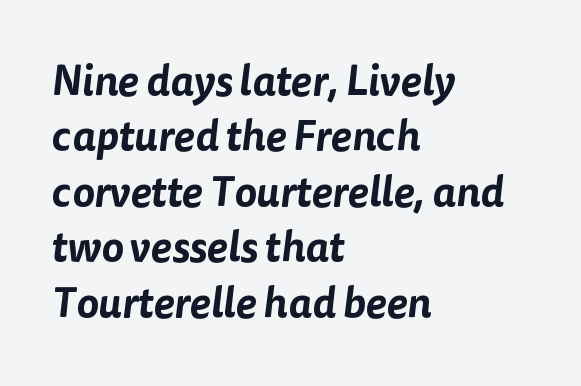
Q: Is the typeface a serif or a sans-serif typeface? A: Sans-serif.
Q: Is the text underlined? A: No.
Q: How is the paragraph aligned? A: Left-aligned.
Q: Is the spacing between letters normal or unusually wide? A: Normal.
Q: Is the spacing between lines tight, normal or loose? A: Normal.
Q: Width (condensed, normal, or wide)? A: Normal.
Q: Stroke contrast? A: Low.
Q: x-height? A: Medium.
Q: Monospaced? A: No.
